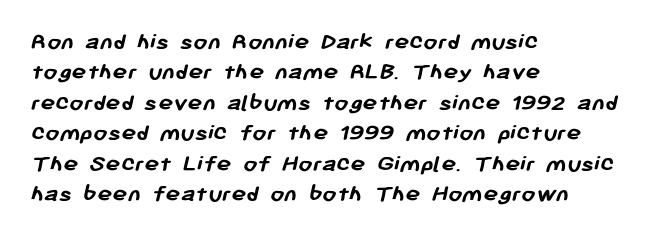
Q: Is the text bold? A: Yes.
Q: Is the text underlined? A: No.
Q: How is the paragraph aligned? A: Left-aligned.
Q: Is the spacing between letters normal or unusually wide? A: Normal.
